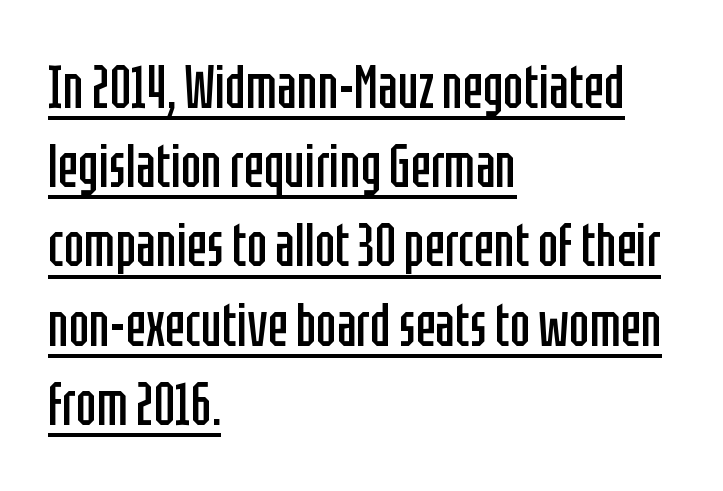
{"serif": "no", "italic": "no", "bold": "no", "weight": "regular", "width": "condensed", "stroke_contrast": "low", "x_height": "large", "monospaced": "no", "underline": "yes", "align": "left", "line_spacing": "normal", "line_spacing_ratio": 1.32, "letter_spacing": "normal", "letter_spacing_em": 0.0, "glyph_px": 60}
